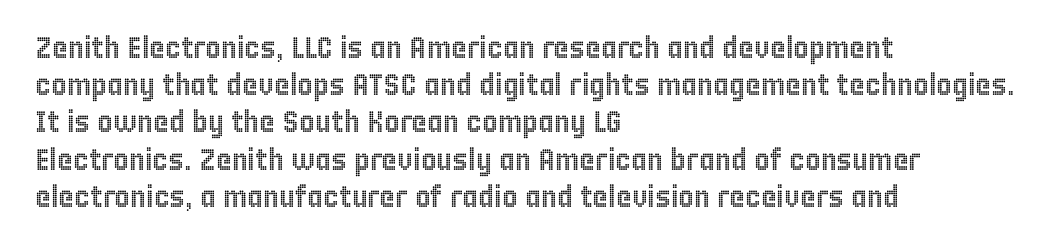
Q: Is the text italic (slanted)? A: No, it is upright.
Q: Is the text underlined? A: No.
Q: How is the paragraph aligned? A: Left-aligned.
Q: Is the spacing between letters normal or unusually wide? A: Normal.
Q: Width (condensed, normal, or wide)? A: Condensed.
Q: x-height? A: Large.
Q: Monospaced? A: No.
